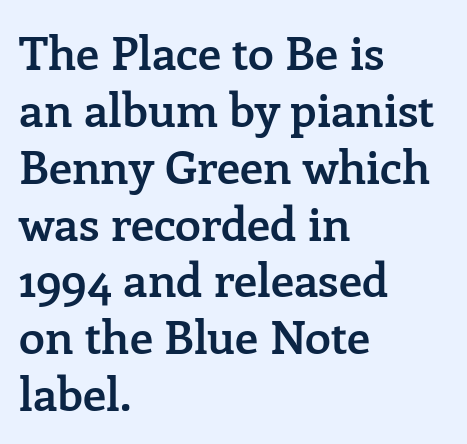
Rendered with straight, roman letterforms. Quick note: underline off. Character widths vary here, with narrow letters taking less room than wide ones. A somewhat darkened texture: the type is semibold rather than bold. The paragraph shown leans on its left margin. Glyph-to-glyph distance matches everyday printed text.
